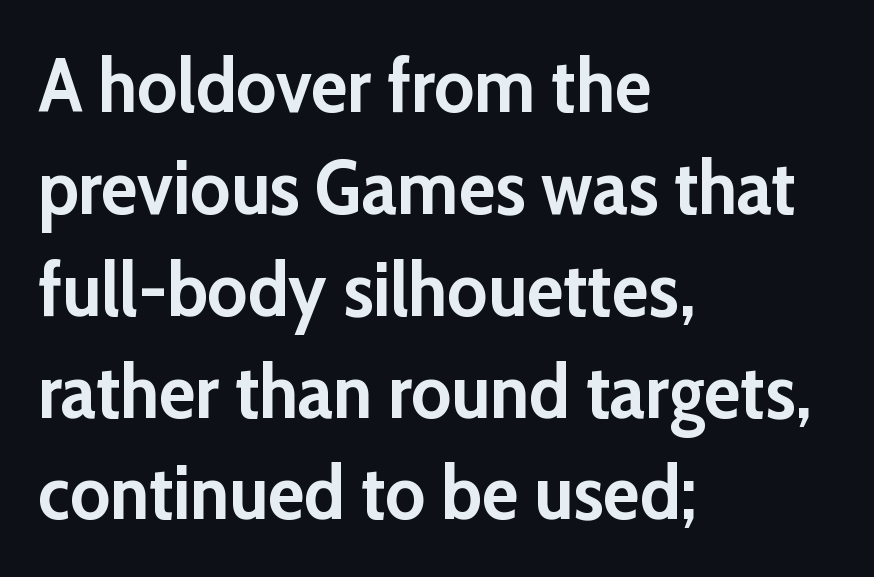
The image shows 76 px semibold sans-serif type, upright; set left-aligned, normal line spacing (1.34x), normal letter spacing, not underlined; low stroke contrast and a medium x-height.
